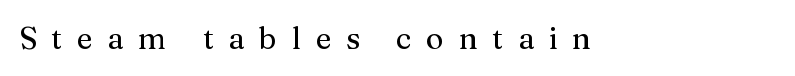
{"serif": "yes", "italic": "no", "width": "normal", "stroke_contrast": "medium", "x_height": "medium", "monospaced": "no", "underline": "no", "letter_spacing": "wide", "letter_spacing_em": 0.49, "glyph_px": 30}
